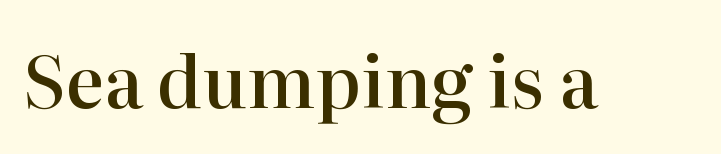
Q: Is the text bold? A: Semi-bold.
Q: Is the text italic (slanted)? A: No, it is upright.
Q: Is the typeface a serif or a sans-serif typeface? A: Serif.
Q: Is the text underlined? A: No.
Q: Is the spacing between letters normal or unusually wide? A: Normal.
Q: Width (condensed, normal, or wide)? A: Normal.
Q: Stroke contrast? A: High.
Q: x-height? A: Medium.
Q: Monospaced? A: No.
